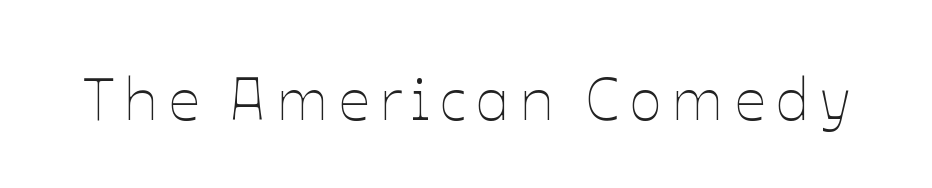
{"italic": "no", "bold": "no", "weight": "thin", "width": "normal", "stroke_contrast": "low", "x_height": "medium", "monospaced": "no", "underline": "no", "glyph_px": 61}
